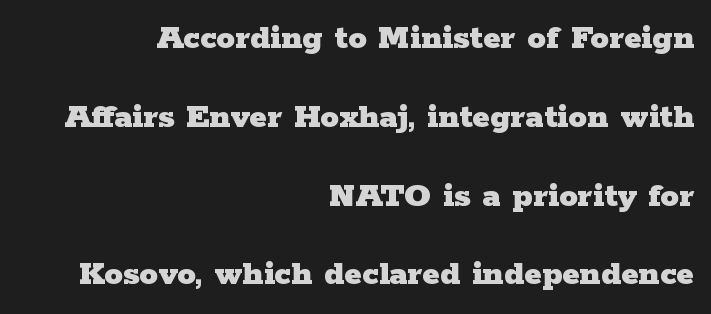
Q: Is the text bold? A: Yes.
Q: Is the text italic (slanted)? A: No, it is upright.
Q: Is the typeface a serif or a sans-serif typeface? A: Serif.
Q: Is the text underlined? A: No.
Q: How is the paragraph aligned? A: Right-aligned.
Q: Is the spacing between letters normal or unusually wide? A: Normal.
Q: Is the spacing between lines tight, normal or loose? A: Loose.
Q: Width (condensed, normal, or wide)? A: Wide.
Q: Stroke contrast? A: Low.
Q: x-height? A: Medium.
Q: Monospaced? A: No.
